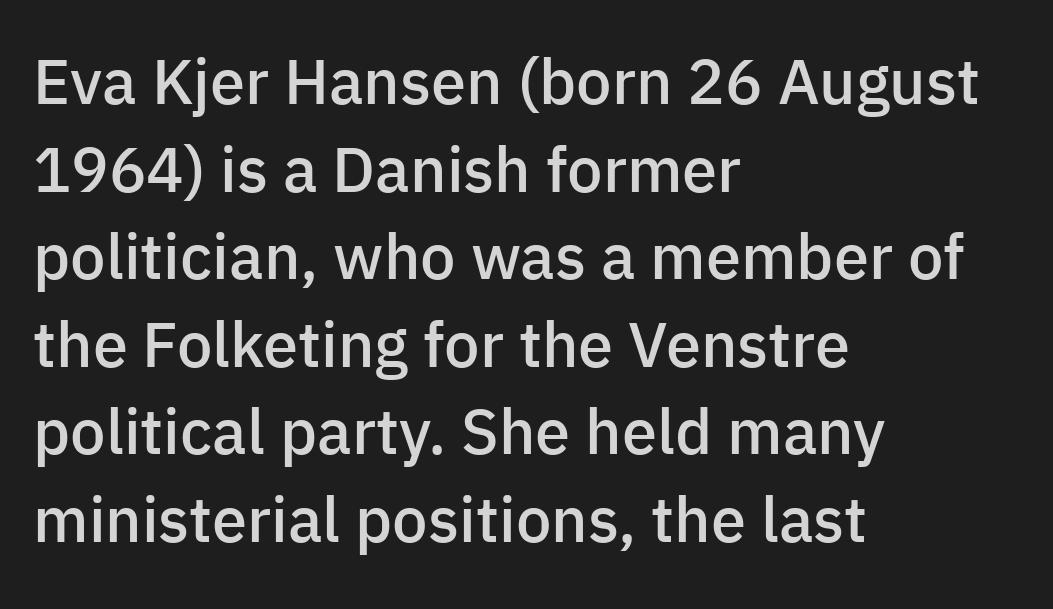
Q: Is the text bold? A: Semi-bold.
Q: Is the text italic (slanted)? A: No, it is upright.
Q: Is the typeface a serif or a sans-serif typeface? A: Sans-serif.
Q: Is the text underlined? A: No.
Q: How is the paragraph aligned? A: Left-aligned.
Q: Is the spacing between letters normal or unusually wide? A: Normal.
Q: Is the spacing between lines tight, normal or loose? A: Normal.
Q: Width (condensed, normal, or wide)? A: Normal.
Q: Stroke contrast? A: Low.
Q: x-height? A: Medium.
Q: Monospaced? A: No.
